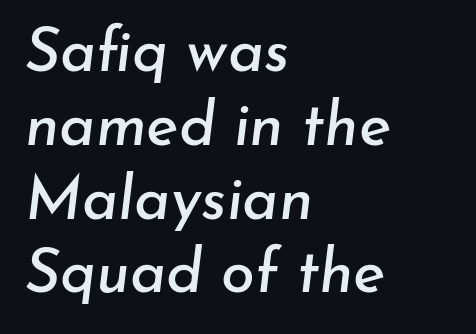
The image shows 61 px text type, italic (leaning right); set left-aligned, line spacing 1.21x, normal letter spacing, not underlined; low stroke contrast and a small x-height.
